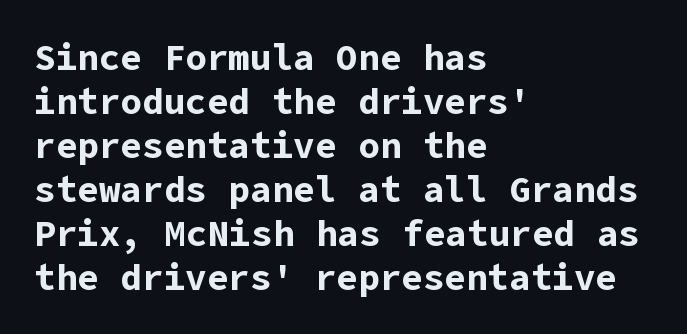
Q: Is the text bold? A: Yes.
Q: Is the text italic (slanted)? A: No, it is upright.
Q: Is the typeface a serif or a sans-serif typeface? A: Sans-serif.
Q: Is the text underlined? A: No.
Q: How is the paragraph aligned? A: Left-aligned.
Q: Is the spacing between letters normal or unusually wide? A: Normal.
Q: Width (condensed, normal, or wide)? A: Normal.
Q: Stroke contrast? A: Low.
Q: x-height? A: Medium.
